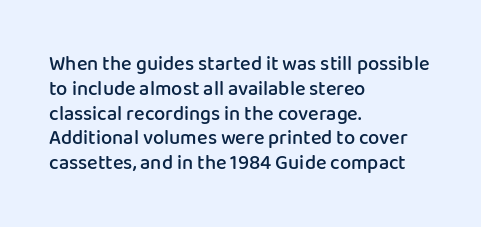
Where is the straight margin? On the left. These words are printed semibold, heavier than regular yet not bold. Designer's note — italics off, roman on. The space beneath each line is pristine and unruled. Words appear dense and cohesive because spacing is normal.
